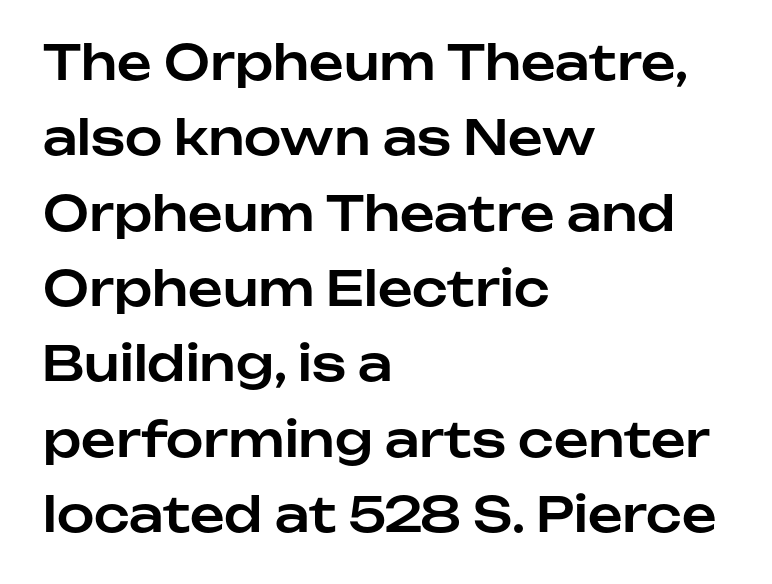
Q: Is the text italic (slanted)? A: No, it is upright.
Q: Is the typeface a serif or a sans-serif typeface? A: Sans-serif.
Q: Is the text underlined? A: No.
Q: How is the paragraph aligned? A: Left-aligned.
Q: Is the spacing between letters normal or unusually wide? A: Normal.
Q: Is the spacing between lines tight, normal or loose? A: Normal.
Q: Width (condensed, normal, or wide)? A: Normal.
Q: Stroke contrast? A: Low.
Q: x-height? A: Medium.
Q: Monospaced? A: No.
